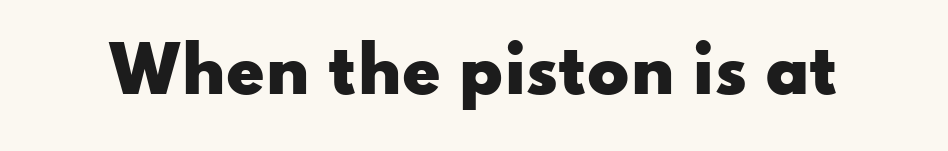
The image shows 62 px heavy, wide sans-serif type, upright; set normal letter spacing, not underlined; low stroke contrast and a small x-height.
